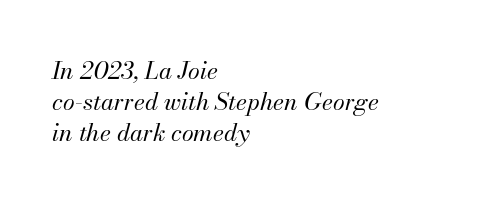
The area under the type is left untouched. The rag falls on the right side of this text block. Spacing between characters is what you'd get straight out of the box. Quick note: italic. The passage shown is not bold in any degree. This block has exactly the height ordinary leading produces.
